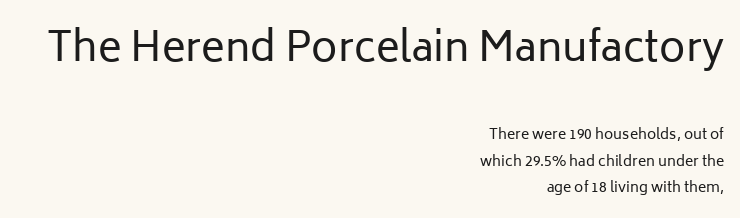
Q: Is the text bold? A: No.
Q: Is the text italic (slanted)? A: No, it is upright.
Q: Is the typeface a serif or a sans-serif typeface? A: Sans-serif.
Q: Is the text underlined? A: No.
Q: How is the paragraph aligned? A: Right-aligned.
Q: Is the spacing between letters normal or unusually wide? A: Normal.
Q: Which block of text is set in a larger size, the first (top) or the second (bottom)? A: The first (top) one.
Q: Width (condensed, normal, or wide)? A: Normal.
Q: Stroke contrast? A: Low.
Q: x-height? A: Medium.
Q: Monospaced? A: No.
